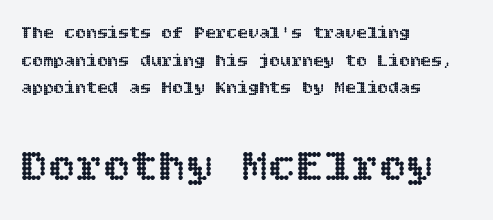
{"italic": "no", "width": "normal", "x_height": "large", "underline": "no", "align": "left", "line_spacing": "normal", "line_spacing_ratio": 1.53, "letter_spacing": "normal", "letter_spacing_em": 0.0, "larger_block": "second", "size_ratio": 2.56, "glyph_px": 46}
